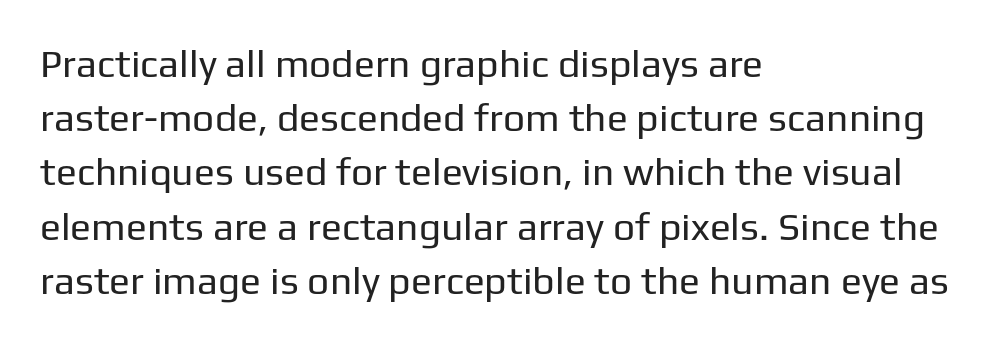
The font is comparable to plain body text, perhaps lighter. The baseline area is clear. Observe the absence of serifs on each vertical stroke in this sample. Think of a printed novel: that variable character pitch is what you see here. The axis of the letterforms is exactly vertical. Every row of glyphs begins at an identical x-position on the left.
